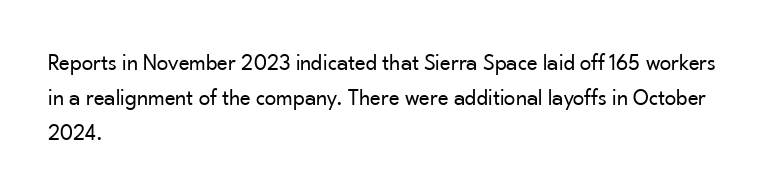
{"italic": "no", "bold": "no", "underline": "no", "align": "left", "line_spacing": "normal", "line_spacing_ratio": 1.52, "letter_spacing": "normal", "letter_spacing_em": 0.0, "glyph_px": 23}
